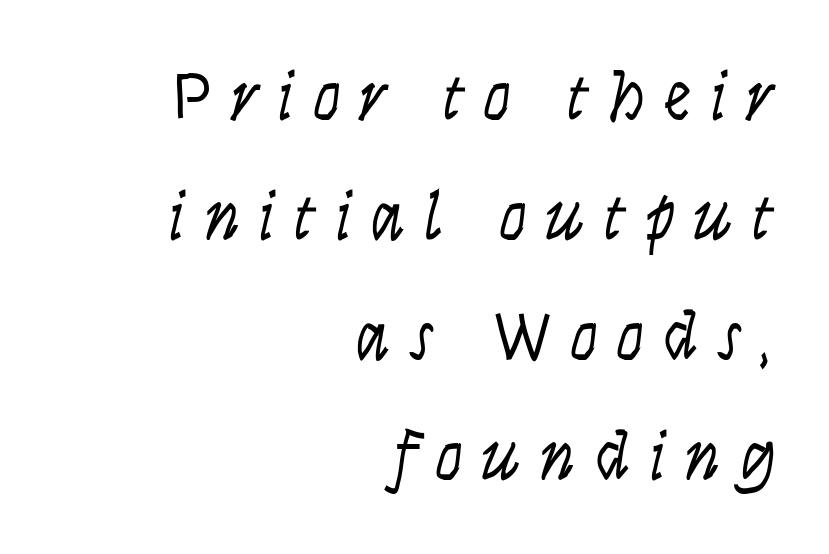
Q: Is the text bold? A: No.
Q: Is the text italic (slanted)? A: Yes.
Q: Is the typeface a serif or a sans-serif typeface? A: Sans-serif.
Q: Is the text underlined? A: No.
Q: How is the paragraph aligned? A: Right-aligned.
Q: Is the spacing between letters normal or unusually wide? A: Unusually wide.
Q: Width (condensed, normal, or wide)? A: Condensed.
Q: Stroke contrast? A: Low.
Q: x-height? A: Large.
Q: Monospaced? A: No.
